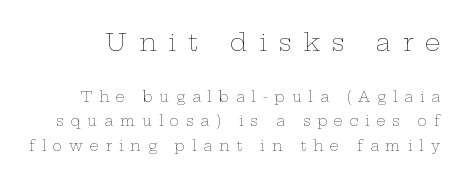
Q: Is the text bold? A: No.
Q: Is the text italic (slanted)? A: No, it is upright.
Q: Is the text underlined? A: No.
Q: Is the spacing between letters normal or unusually wide? A: Unusually wide.
Q: Which block of text is set in a larger size, the first (top) or the second (bottom)? A: The first (top) one.
